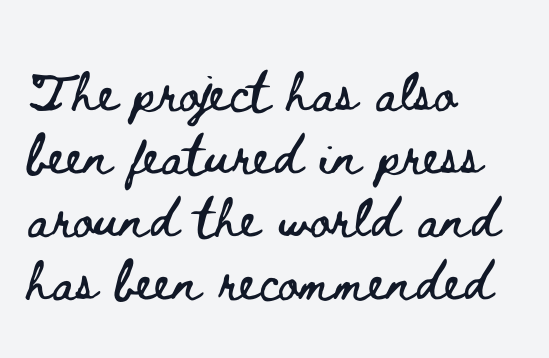
Students, observe: this is what conventionally led text looks like. Casual observation: everything's shoved over to the left. Has an underline been added? It has not. Spacing between characters is what you'd get straight out of the box.
